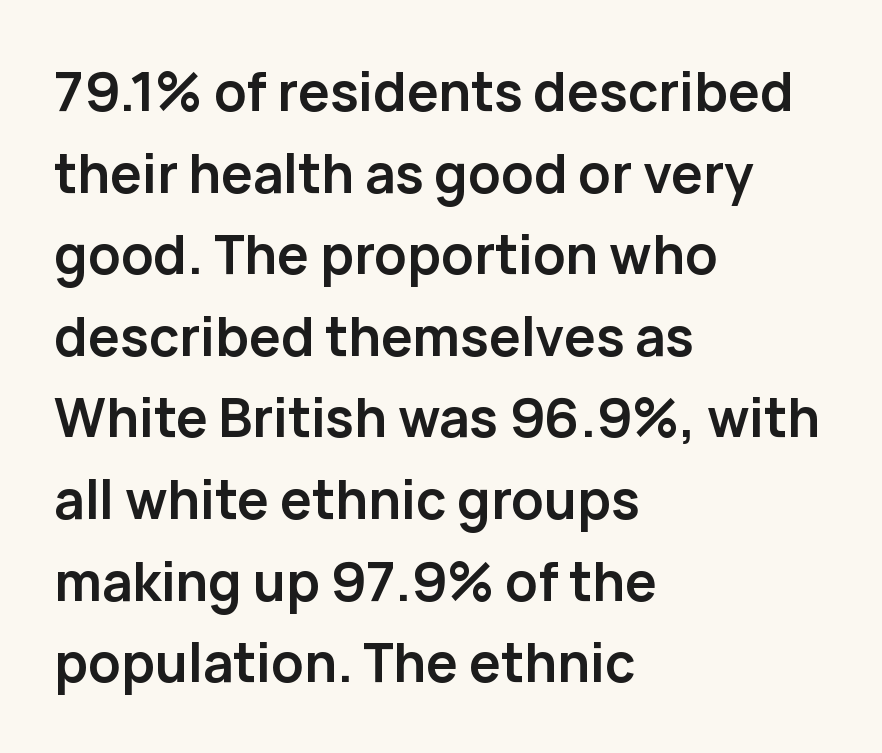
Notice how the stems are strictly vertical — no italics here. The strip under each line holds only bare page. Is the letter spacing exaggerated? No — it looks like the ordinary default. You could not count columns in this text — the font is proportionally spaced. Honestly, the row spacing looks completely unremarkable. Examine the stroke ends and you'll find no serifs.
